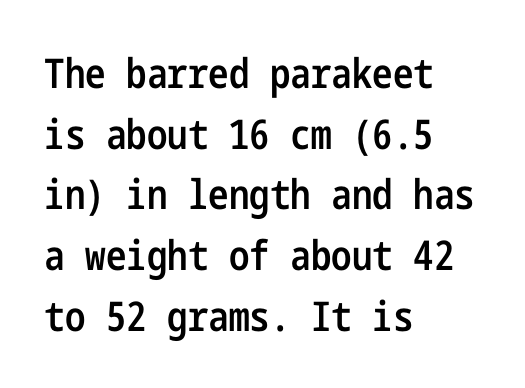
The image shows 41 px semibold, condensed sans-serif type, upright; set left-aligned, normal line spacing (1.48x), normal letter spacing, not underlined; low stroke contrast and a medium x-height.
